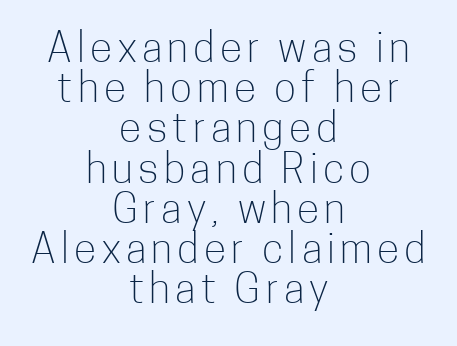
The image shows 41 px light, condensed sans-serif type, upright; set centered, tight line spacing (0.98x), not underlined; low stroke contrast and a medium x-height.
